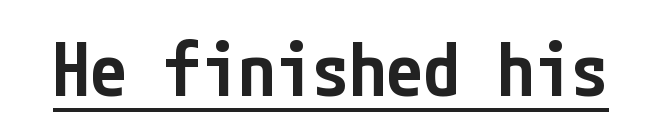
Q: Is the text bold? A: Semi-bold.
Q: Is the text italic (slanted)? A: No, it is upright.
Q: Is the typeface a serif or a sans-serif typeface? A: Sans-serif.
Q: Is the text underlined? A: Yes.
Q: Is the spacing between letters normal or unusually wide? A: Normal.
Q: Width (condensed, normal, or wide)? A: Condensed.
Q: Stroke contrast? A: Low.
Q: x-height? A: Medium.
